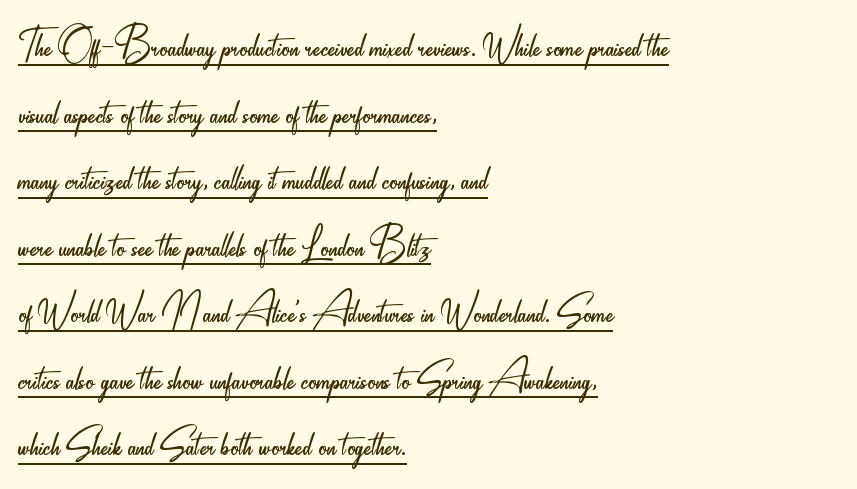
Q: Is the text bold? A: No.
Q: Is the text italic (slanted)? A: Yes.
Q: Is the typeface a serif or a sans-serif typeface? A: Sans-serif.
Q: Is the text underlined? A: Yes.
Q: How is the paragraph aligned? A: Left-aligned.
Q: Is the spacing between letters normal or unusually wide? A: Normal.
Q: Is the spacing between lines tight, normal or loose? A: Normal.
Q: Width (condensed, normal, or wide)? A: Condensed.
Q: Stroke contrast? A: Low.
Q: x-height? A: Small.
Q: Monospaced? A: No.
